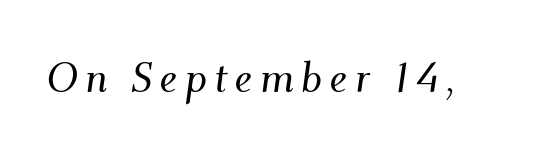
{"serif": "yes", "italic": "yes", "lean": "right", "slant_degrees": 9, "width": "normal", "stroke_contrast": "medium", "x_height": "small", "monospaced": "no", "underline": "no", "glyph_px": 41}
